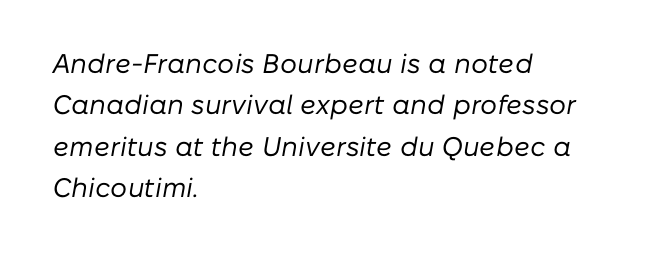
Q: Is the text bold? A: No.
Q: Is the text italic (slanted)? A: Yes, it leans right by about 10 degrees.
Q: Is the text underlined? A: No.
Q: How is the paragraph aligned? A: Left-aligned.
Q: Is the spacing between letters normal or unusually wide? A: Normal.
Q: Is the spacing between lines tight, normal or loose? A: Normal.
